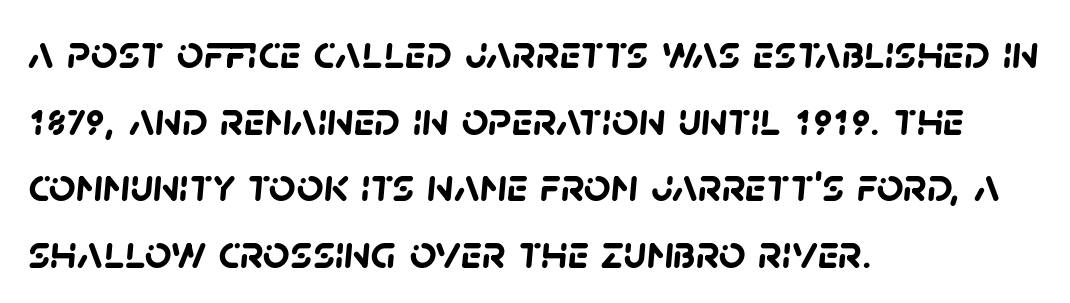
{"serif": "no", "bold": "yes", "weight": "semibold", "width": "normal", "stroke_contrast": "low", "x_height": "large", "monospaced": "no", "underline": "no", "align": "left", "line_spacing": "normal", "line_spacing_ratio": 1.42, "letter_spacing": "normal", "letter_spacing_em": 0.0, "glyph_px": 47}
